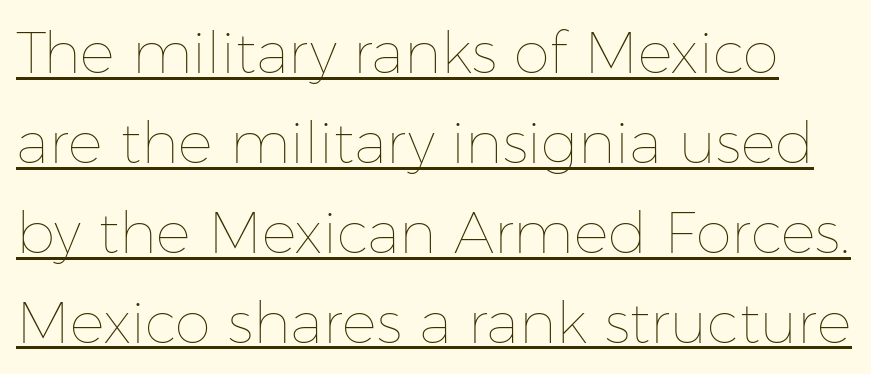
{"italic": "no", "bold": "no", "weight": "thin", "width": "normal", "stroke_contrast": "low", "x_height": "medium", "monospaced": "no", "underline": "yes", "line_spacing": "normal", "line_spacing_ratio": 1.55, "letter_spacing": "normal", "letter_spacing_em": 0.0, "glyph_px": 58}
